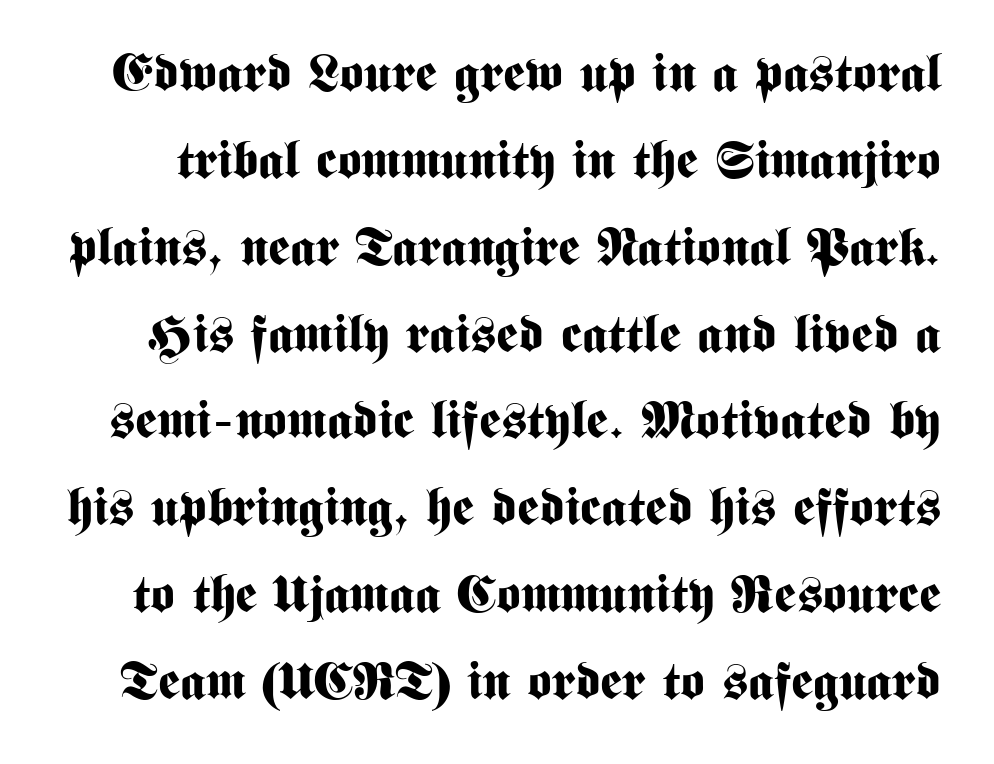
{"serif": "no", "italic": "no", "bold": "yes", "weight": "bold", "width": "condensed", "stroke_contrast": "medium", "x_height": "medium", "monospaced": "no", "underline": "no", "line_spacing": "normal", "line_spacing_ratio": 1.67, "letter_spacing": "normal", "letter_spacing_em": 0.0, "glyph_px": 52}
